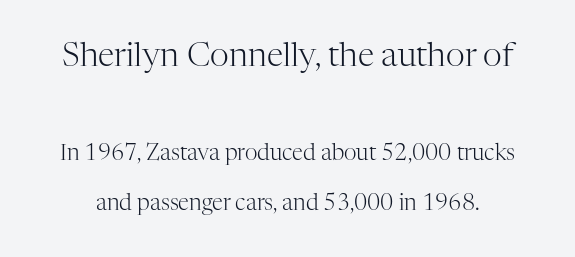
Q: Is the text bold? A: No.
Q: Is the text italic (slanted)? A: No, it is upright.
Q: Is the typeface a serif or a sans-serif typeface? A: Serif.
Q: Is the text underlined? A: No.
Q: Is the spacing between letters normal or unusually wide? A: Normal.
Q: Is the spacing between lines tight, normal or loose? A: Loose.
Q: Which block of text is set in a larger size, the first (top) or the second (bottom)? A: The first (top) one.
Q: Width (condensed, normal, or wide)? A: Normal.
Q: Stroke contrast? A: High.
Q: x-height? A: Medium.
Q: Monospaced? A: No.
